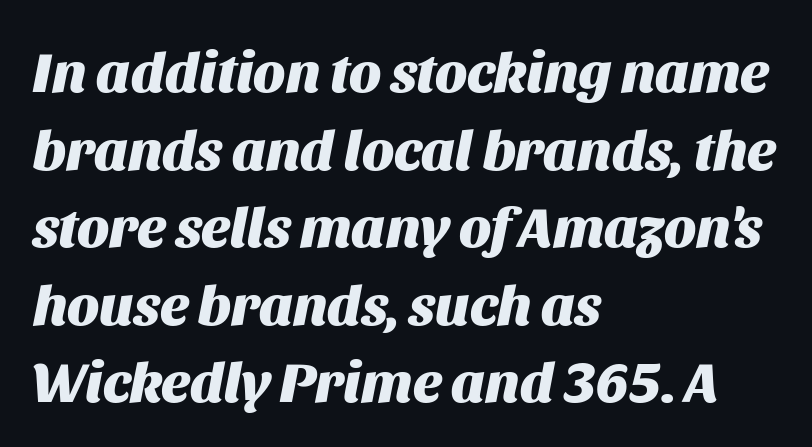
The gap between lines stays unmarked. Students, observe: this is what conventionally led text looks like. Tall strokes in this sample are angled rather than plumb. The rendering uses natural spacing where letterforms have individual widths.
